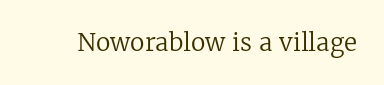
{"italic": "no", "bold": "no", "underline": "no", "letter_spacing": "normal", "letter_spacing_em": 0.0, "glyph_px": 24}
